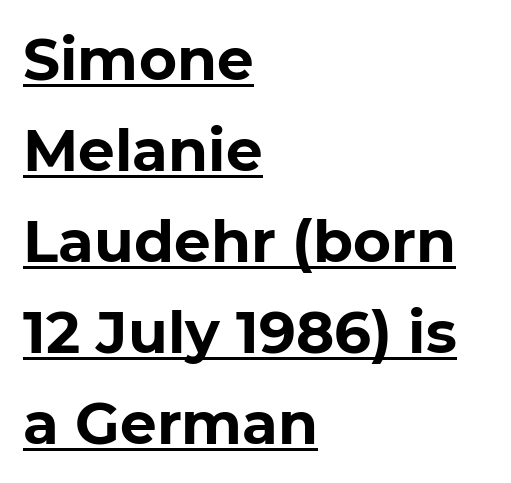
Q: Is the text bold? A: Yes.
Q: Is the text italic (slanted)? A: No, it is upright.
Q: Is the typeface a serif or a sans-serif typeface? A: Sans-serif.
Q: Is the text underlined? A: Yes.
Q: How is the paragraph aligned? A: Left-aligned.
Q: Is the spacing between letters normal or unusually wide? A: Normal.
Q: Is the spacing between lines tight, normal or loose? A: Normal.
Q: Width (condensed, normal, or wide)? A: Normal.
Q: Stroke contrast? A: Low.
Q: x-height? A: Medium.
Q: Monospaced? A: No.
